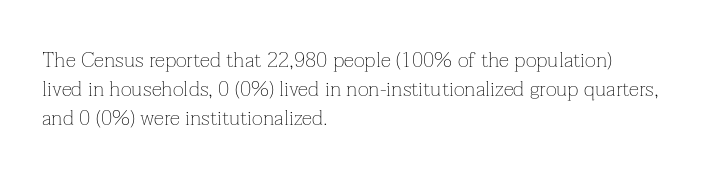
Q: Is the text bold? A: No.
Q: Is the text italic (slanted)? A: No, it is upright.
Q: Is the text underlined? A: No.
Q: How is the paragraph aligned? A: Left-aligned.
Q: Is the spacing between letters normal or unusually wide? A: Normal.
Q: Is the spacing between lines tight, normal or loose? A: Normal.
